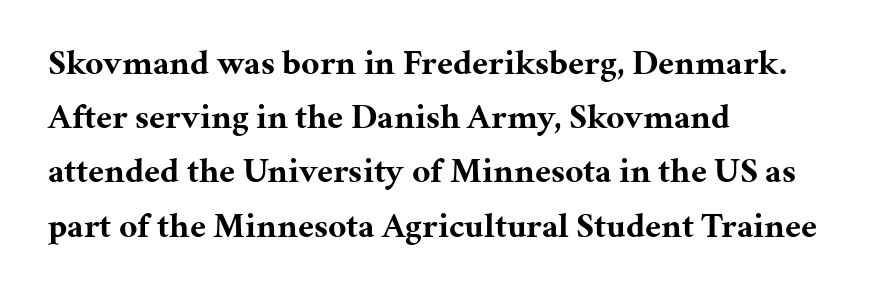
{"serif": "yes", "italic": "no", "bold": "yes", "weight": "bold", "width": "normal", "stroke_contrast": "medium", "x_height": "medium", "monospaced": "no", "underline": "no", "align": "left", "line_spacing": "normal", "line_spacing_ratio": 1.55, "letter_spacing": "normal", "letter_spacing_em": 0.0, "glyph_px": 35}
